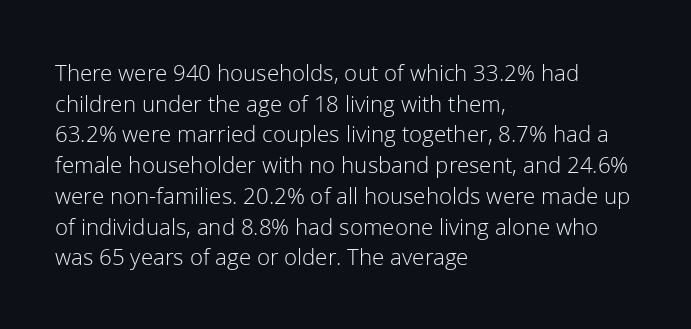
The image shows 24 px text type, upright; set left-aligned, normal line spacing (1.28x), normal letter spacing, not underlined.
